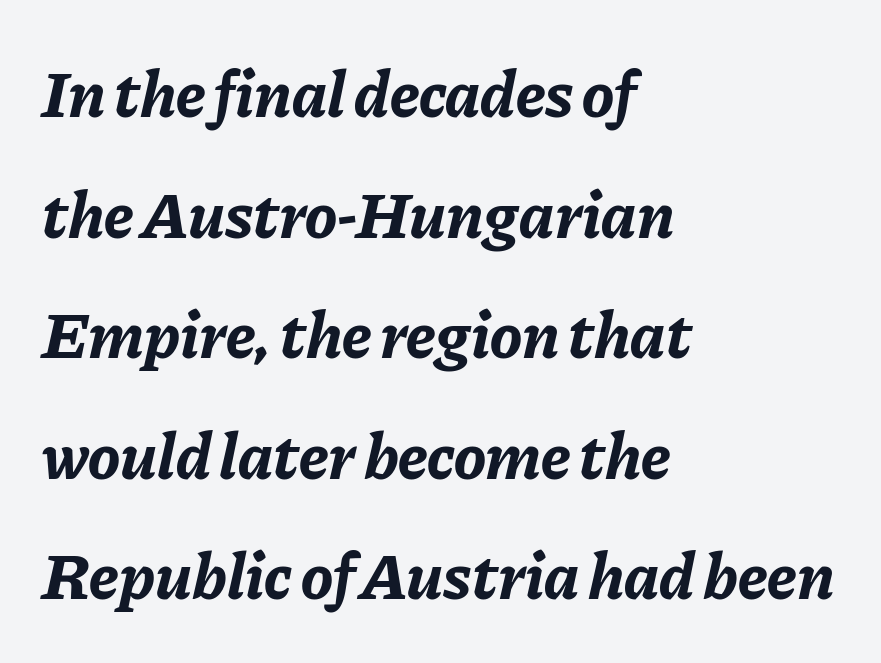
This rendering leaves character spacing at its baseline value. This sample uses an oblique cut, with every glyph tilted off the vertical. Type without underlining. The text block is weighted toward the left margin, trailing off unevenly rightward.
